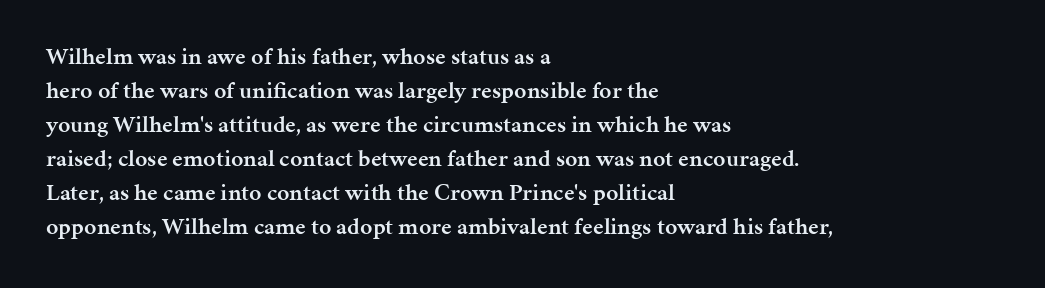
Q: Is the text bold? A: Semi-bold.
Q: Is the text italic (slanted)? A: No, it is upright.
Q: Is the text underlined? A: No.
Q: How is the paragraph aligned? A: Left-aligned.
Q: Is the spacing between letters normal or unusually wide? A: Normal.
Q: Is the spacing between lines tight, normal or loose? A: Normal.
